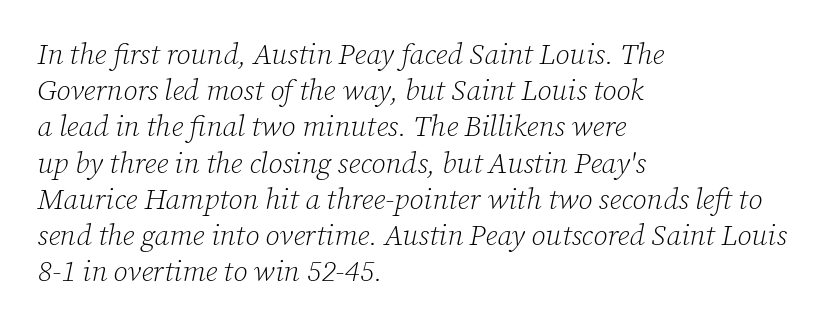
Q: Is the text bold? A: No.
Q: Is the text italic (slanted)? A: Yes, it leans right by about 12 degrees.
Q: Is the typeface a serif or a sans-serif typeface? A: Serif.
Q: Is the text underlined? A: No.
Q: How is the paragraph aligned? A: Left-aligned.
Q: Is the spacing between letters normal or unusually wide? A: Normal.
Q: Is the spacing between lines tight, normal or loose? A: Normal.
Q: Width (condensed, normal, or wide)? A: Normal.
Q: Stroke contrast? A: Low.
Q: x-height? A: Medium.
Q: Monospaced? A: No.
